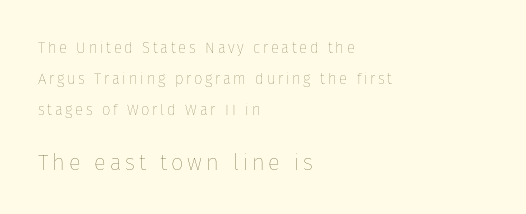
It's the straight-up-and-down kind of type. Bold? No — there's no thickening of the strokes. Reading down the block, your eye returns to a fixed left position each line. Between these two stacked blocks, the lower one wins on size. Notice the wide empty band between every row — that's loose leading.
